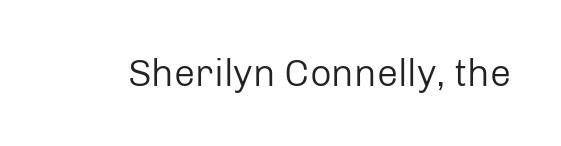
{"serif": "no", "italic": "no", "bold": "no", "weight": "regular", "width": "normal", "stroke_contrast": "low", "x_height": "medium", "monospaced": "no", "underline": "no", "letter_spacing": "normal", "letter_spacing_em": 0.0, "glyph_px": 38}
